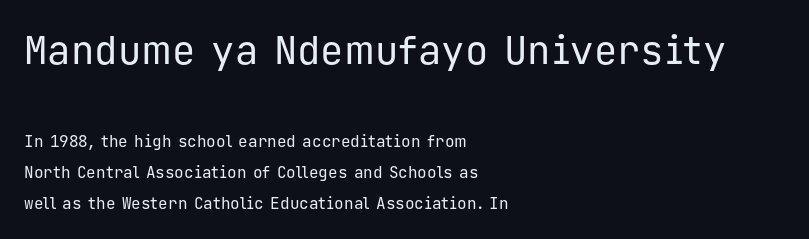
Lines of text with bare space underneath. Unlike a traditional serif, this face leaves its strokes unadorned. Ink coverage per letter is moderate at most. The type is set solid horizontally, with unmodified tracking.
